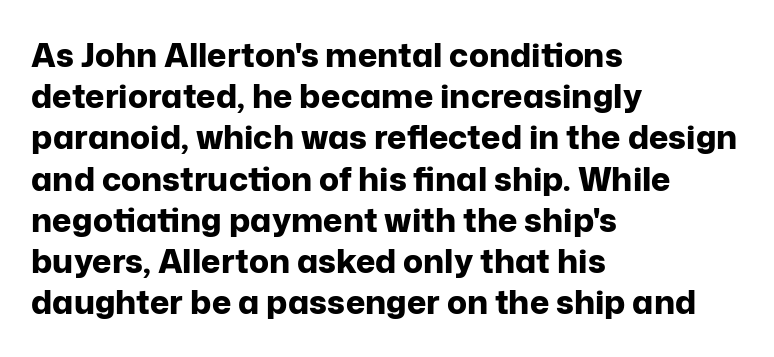
The image shows 33 px bold sans-serif type, upright; set left-aligned, normal line spacing (1.25x), normal letter spacing, not underlined; low stroke contrast and a medium x-height.
